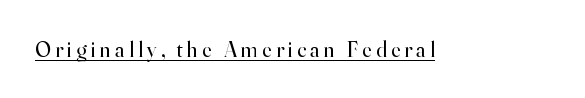
Q: Is the text bold? A: No.
Q: Is the text italic (slanted)? A: No, it is upright.
Q: Is the text underlined? A: Yes.
